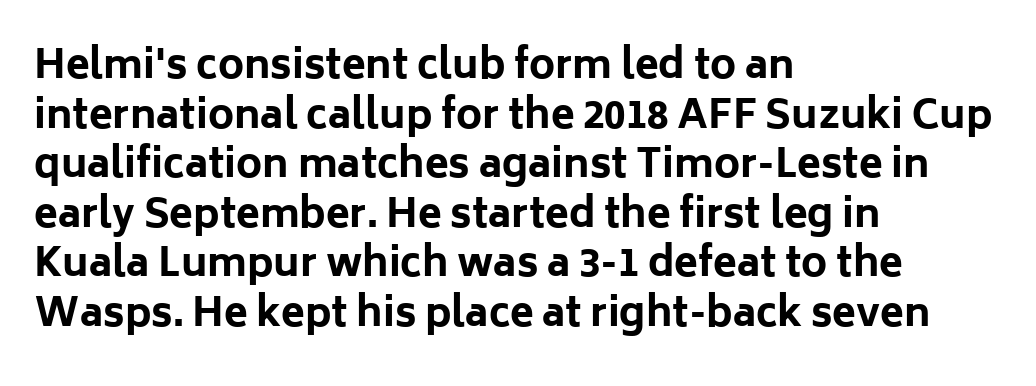
In terms of letterspacing, this is plain default setting. The glyphs are unaccompanied by any horizontal stroke below them. The font's upright variant was chosen for this text. The font family rendered here belongs to the sans-serif group. The setting favours the left margin, as ordinary paragraphs usually do.
